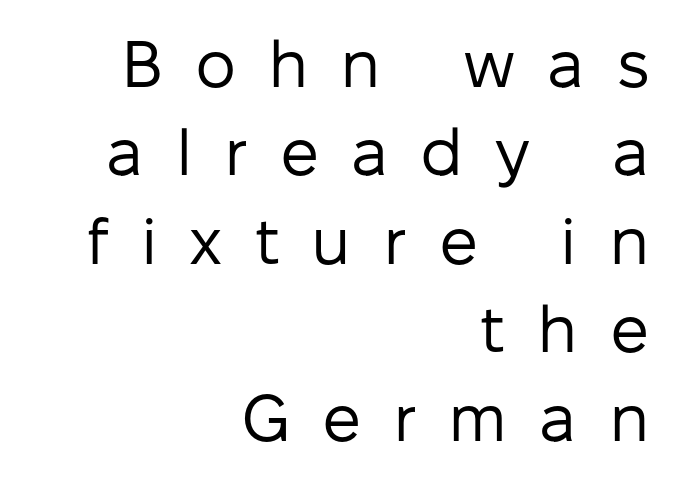
Q: Is the text bold? A: No.
Q: Is the text italic (slanted)? A: No, it is upright.
Q: Is the typeface a serif or a sans-serif typeface? A: Sans-serif.
Q: Is the text underlined? A: No.
Q: How is the paragraph aligned? A: Right-aligned.
Q: Is the spacing between letters normal or unusually wide? A: Unusually wide.
Q: Is the spacing between lines tight, normal or loose? A: Normal.
Q: Width (condensed, normal, or wide)? A: Normal.
Q: Stroke contrast? A: Low.
Q: x-height? A: Medium.
Q: Monospaced? A: No.
